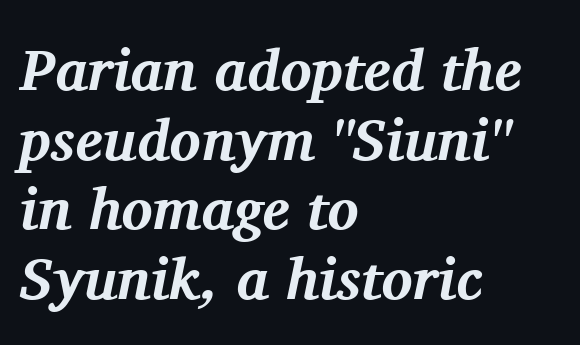
Each line starts at the same left margin while the right side varies. A typesetter would mark this as italic. In terms of letterform style, serifs are clearly present. Rule under the text: the space is simply empty. Varying glyph widths throughout — classic text-font behaviour. I'd describe the lettering as bold — thick and assertive.
